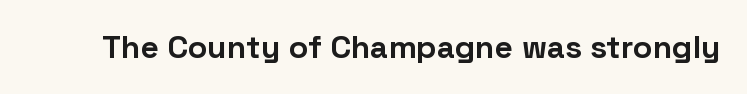
Q: Is the text bold? A: Yes.
Q: Is the text italic (slanted)? A: No, it is upright.
Q: Is the typeface a serif or a sans-serif typeface? A: Sans-serif.
Q: Is the text underlined? A: No.
Q: Is the spacing between letters normal or unusually wide? A: Normal.
Q: Width (condensed, normal, or wide)? A: Normal.
Q: Stroke contrast? A: Low.
Q: x-height? A: Medium.
Q: Monospaced? A: No.
